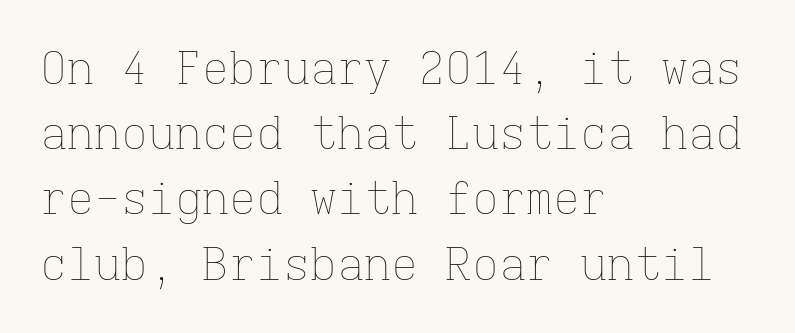
{"italic": "no", "bold": "no", "weight": "thin", "width": "normal", "stroke_contrast": "low", "x_height": "medium", "monospaced": "yes", "underline": "no", "align": "left", "line_spacing": "normal", "line_spacing_ratio": 1.45, "letter_spacing": "normal", "letter_spacing_em": 0.0, "glyph_px": 45}
